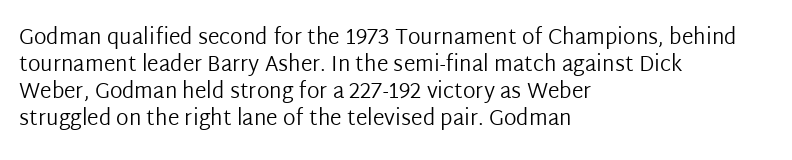
The passage shown is not underscored anywhere. Summary of vertical rhythm: regular, with standard interline spacing. The rag falls on the right side of this text block. Notice how the stems are strictly vertical — no italics here. Vertical stems look standard width or narrower in stroke.
